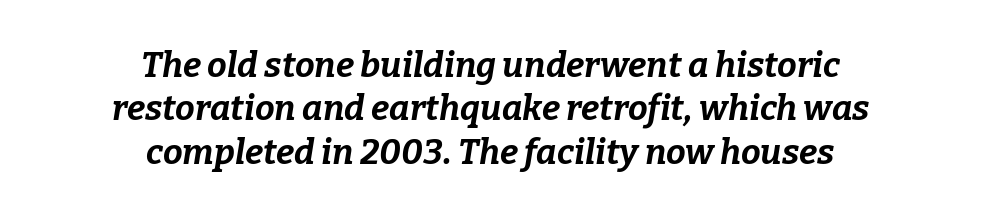
{"italic": "yes", "lean": "right", "slant_degrees": 9, "bold": "yes", "weight": "bold", "width": "normal", "stroke_contrast": "low", "x_height": "medium", "monospaced": "no", "underline": "no", "align": "center", "line_spacing_ratio": 1.24, "letter_spacing": "normal", "letter_spacing_em": 0.0, "glyph_px": 35}
